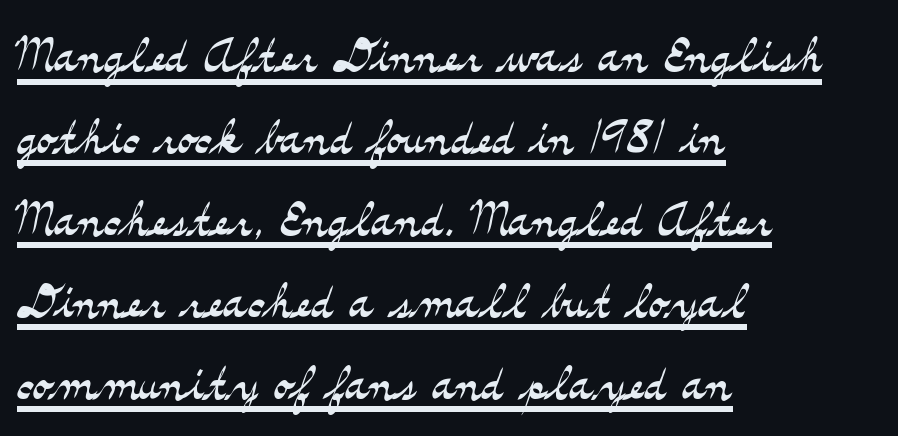
The gaps between neighbouring characters are ordinary and unremarkable. Normally led — the rows are evenly, conventionally spaced. This is underlined copy, the kind a proofreader might mark for attention. The paragraph has a hard left edge and a soft right edge.
